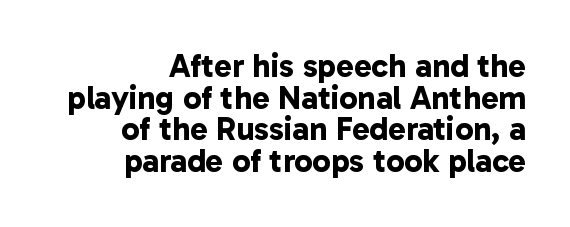
{"serif": "no", "bold": "yes", "weight": "bold", "width": "normal", "stroke_contrast": "low", "x_height": "medium", "monospaced": "no", "underline": "no", "align": "right", "line_spacing": "tight", "line_spacing_ratio": 0.96, "letter_spacing": "normal", "letter_spacing_em": 0.0, "glyph_px": 33}
